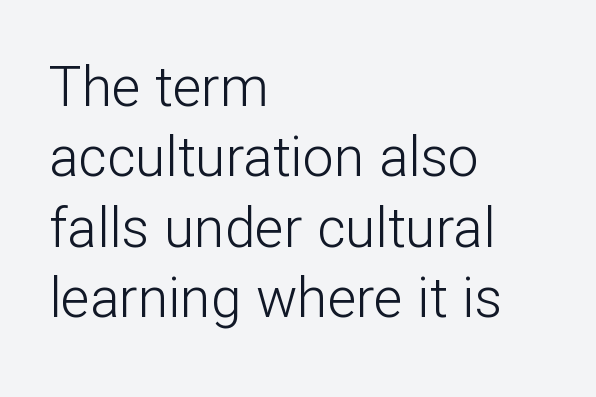
Looks like regular typesetting: each glyph gets only the width it needs. It's the straight-up-and-down kind of type. Line beginnings align vertically; line endings do not. Type without underlining. Compared with typical body copy, the letter spacing here is the same. Nope, no serifs anywhere on these letters.
